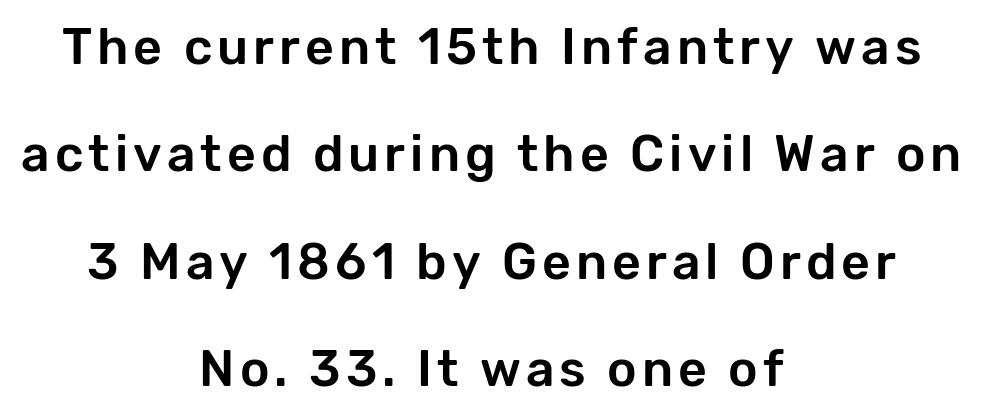
These lines were composed using upright roman letters. Grotesque or geometric, the face here clearly has no serifs. Compared with typical paragraphs, the rows here are farther apart. The lines are quadded center.
